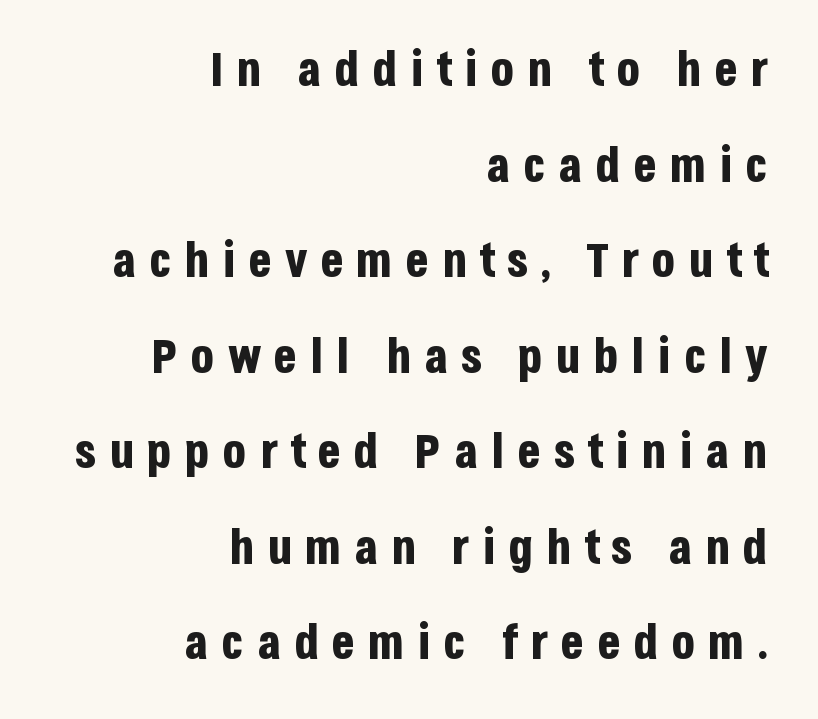
The text was rendered using a sans face with plain stroke endings. Each line ends at the same right margin while the left side varies. Observe the wide spacing: letters keep a clear distance from each other. How would I describe the line gaps? Wide and relaxed. Bare-footed words on every line. Students, this is bold: see how much ink each stroke carries.
